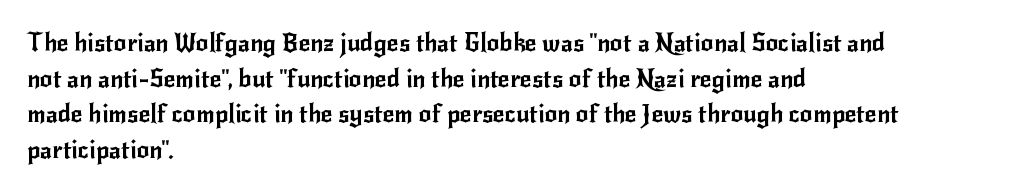
Q: Is the text italic (slanted)? A: No, it is upright.
Q: Is the text underlined? A: No.
Q: How is the paragraph aligned? A: Left-aligned.
Q: Is the spacing between letters normal or unusually wide? A: Normal.
Q: Is the spacing between lines tight, normal or loose? A: Normal.
